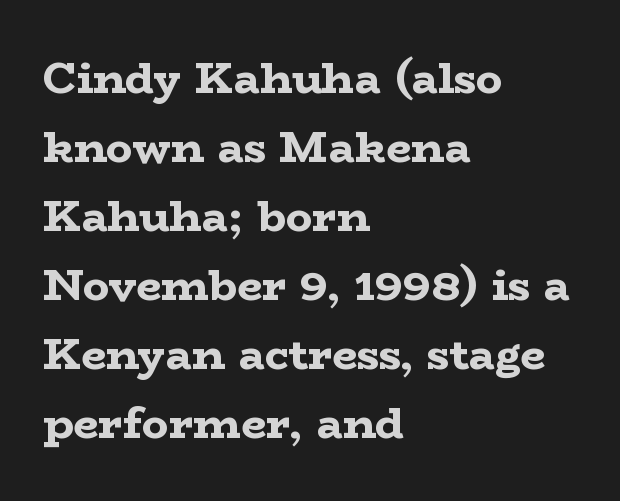
Only glyphs here, with clear space below each row. Every letter is thick-stroked: bold, no question. The lines are quadded left. The letters advance in unequal steps, a hallmark of proportional type.
